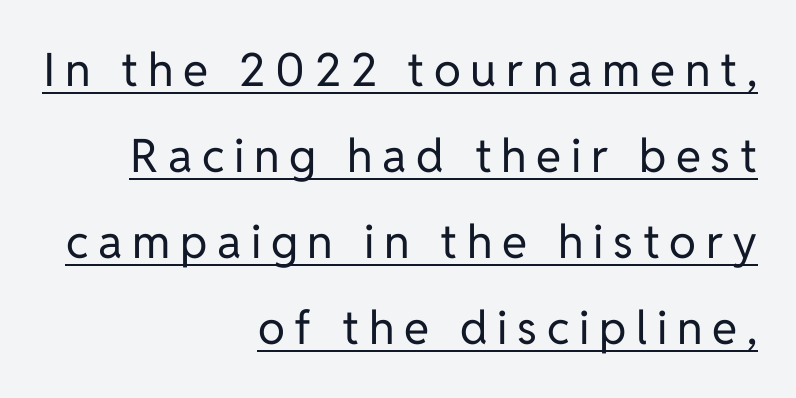
The image shows 46 px regular-weight sans-serif type, upright; set right-aligned, line spacing 1.87x, unusually wide letter spacing (+0.21 em), underlined; low stroke contrast and a medium x-height.
